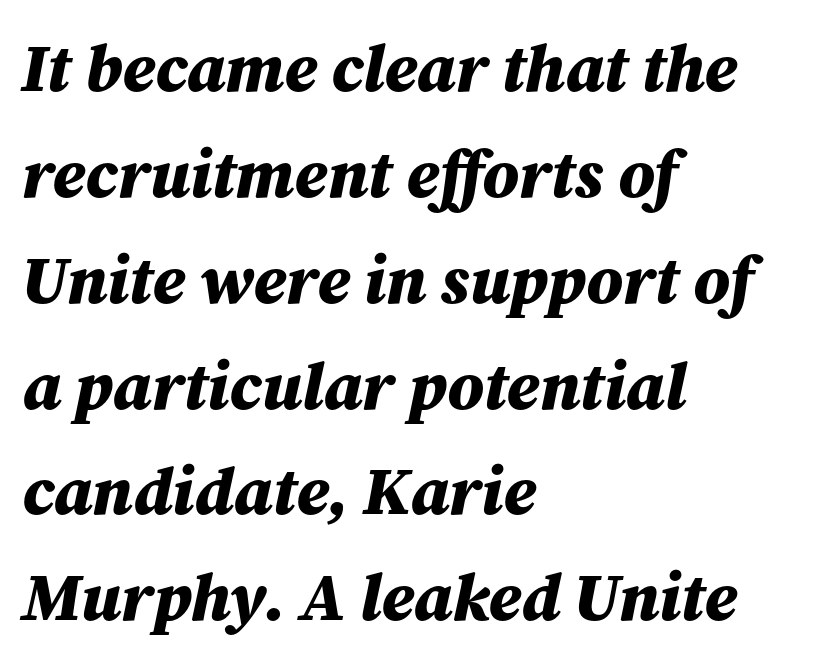
Q: Is the text bold? A: Yes.
Q: Is the text italic (slanted)? A: Yes, it leans right by about 12 degrees.
Q: Is the text underlined? A: No.
Q: How is the paragraph aligned? A: Left-aligned.
Q: Is the spacing between letters normal or unusually wide? A: Normal.
Q: Is the spacing between lines tight, normal or loose? A: Normal.
Q: Width (condensed, normal, or wide)? A: Normal.
Q: Stroke contrast? A: Medium.
Q: x-height? A: Medium.
Q: Monospaced? A: No.
